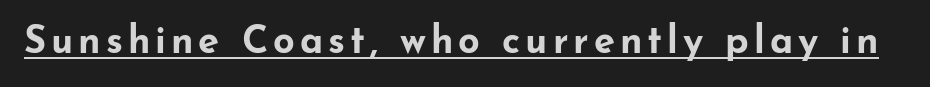
{"serif": "no", "italic": "no", "bold": "yes", "weight": "bold", "width": "wide", "stroke_contrast": "low", "x_height": "small", "monospaced": "no", "underline": "yes", "glyph_px": 38}
